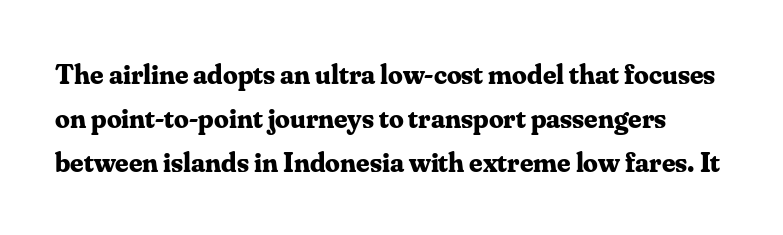
This sample has the flowing, uneven cadence of proportional lettering. Typographically, this falls in the serif category. In terms of leading, this rendering sits right in the middle. This is the regular roman posture of the typeface. This rendering features lettering with no underline. Short note: letters normally spaced.
